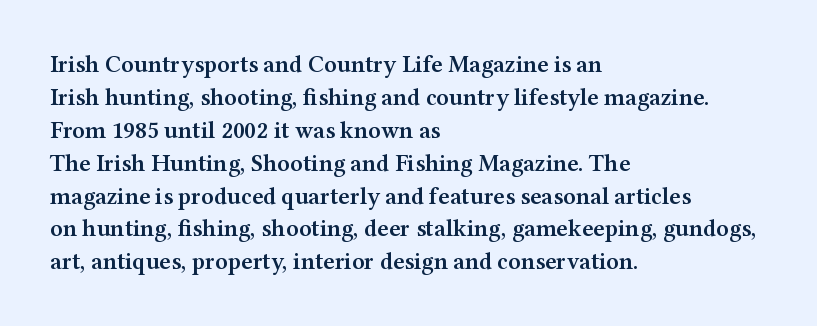
The image shows 24 px text type, upright; set left-aligned, normal line spacing (1.37x), normal letter spacing, not underlined.
